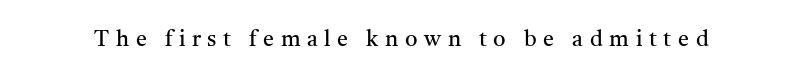
{"italic": "no", "bold": "no", "underline": "no", "letter_spacing": "wide", "letter_spacing_em": 0.3, "glyph_px": 22}
